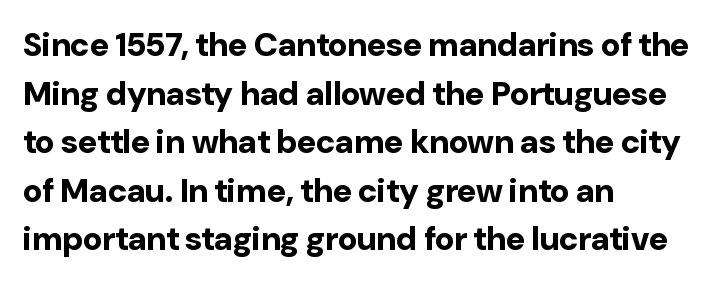
Note: no serifs on the glyphs. The letters stand straight up with perfectly vertical stems. Weight check: bold — yes, fully. The letters advance in unequal steps, a hallmark of proportional type.
